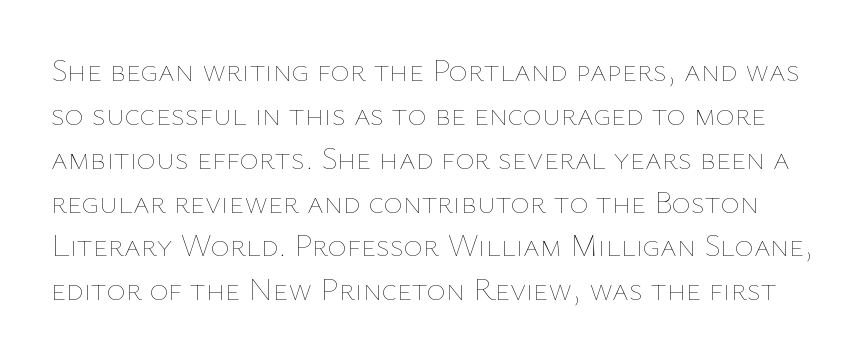
{"italic": "no", "bold": "no", "weight": "thin", "width": "normal", "stroke_contrast": "low", "x_height": "medium", "monospaced": "no", "underline": "no", "line_spacing": "normal", "line_spacing_ratio": 1.37, "letter_spacing": "normal", "letter_spacing_em": 0.0, "glyph_px": 32}
